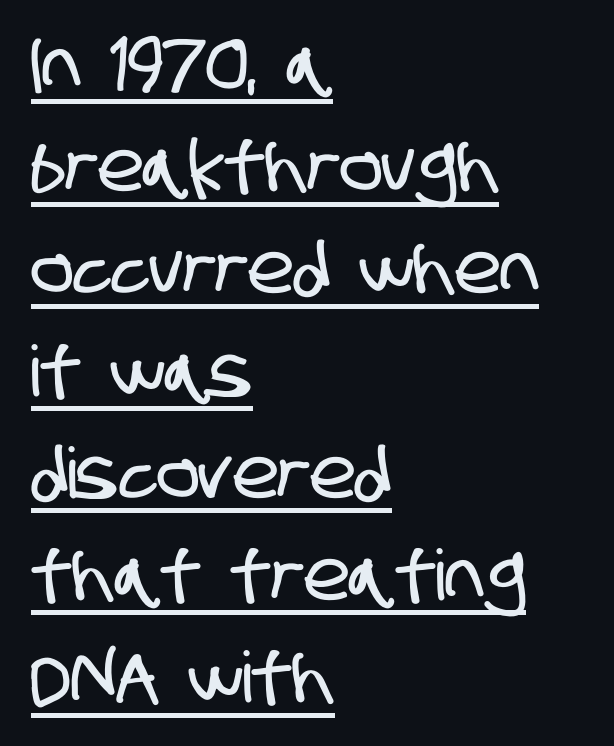
{"serif": "no", "width": "condensed", "stroke_contrast": "low", "x_height": "large", "monospaced": "no", "underline": "yes", "align": "left", "line_spacing": "normal", "line_spacing_ratio": 1.46, "letter_spacing": "normal", "letter_spacing_em": 0.0, "glyph_px": 70}
